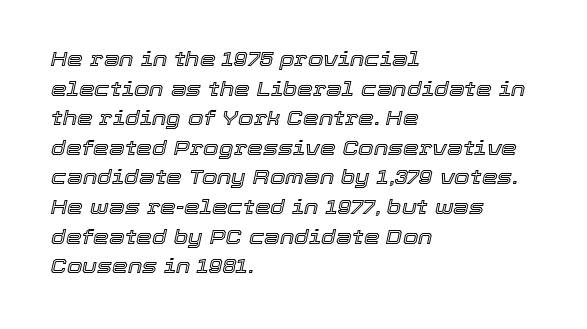
Q: Is the text italic (slanted)? A: Yes, it leans right by about 12 degrees.
Q: Is the text underlined? A: No.
Q: How is the paragraph aligned? A: Left-aligned.
Q: Is the spacing between letters normal or unusually wide? A: Normal.
Q: Is the spacing between lines tight, normal or loose? A: Normal.
